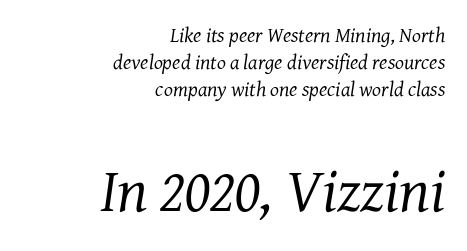
{"serif": "yes", "italic": "yes", "lean": "right", "slant_degrees": 7, "bold": "no", "weight": "regular", "width": "normal", "stroke_contrast": "medium", "x_height": "medium", "monospaced": "no", "underline": "no", "align": "right", "line_spacing": "normal", "line_spacing_ratio": 1.29, "letter_spacing": "normal", "letter_spacing_em": 0.0, "larger_block": "second", "size_ratio": 2.95, "glyph_px": 62}
